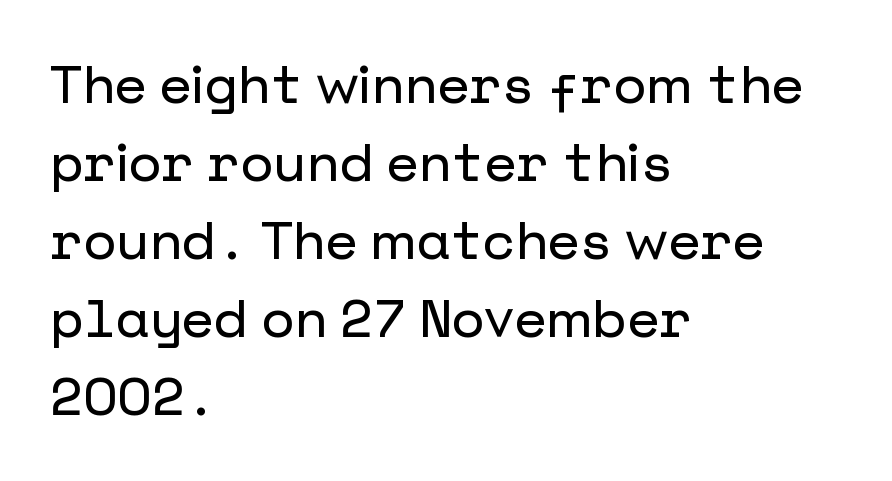
The setting favours the left margin, as ordinary paragraphs usually do. Observe the ordinary spacing: letters are neighbours, not strangers. Nope, no serifs anywhere on these letters. The baseline area is clear. Designer's note — italics off, roman on.
